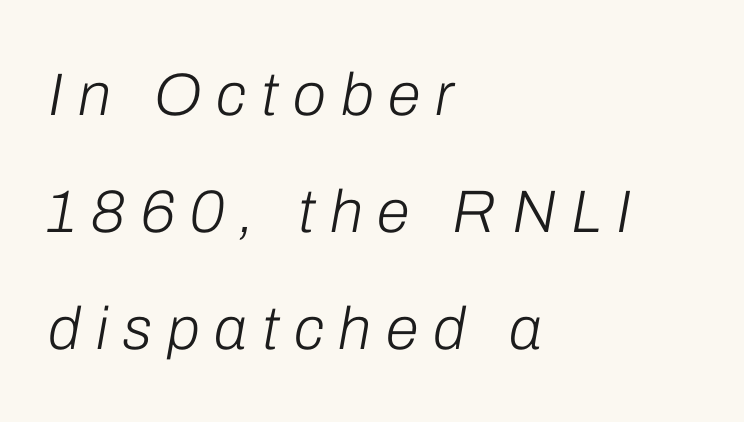
{"italic": "yes", "lean": "right", "slant_degrees": 10, "bold": "no", "weight": "light", "width": "normal", "stroke_contrast": "low", "x_height": "medium", "monospaced": "no", "underline": "no", "align": "left", "line_spacing": "loose", "line_spacing_ratio": 1.95, "letter_spacing": "wide", "letter_spacing_em": 0.25, "glyph_px": 60}
